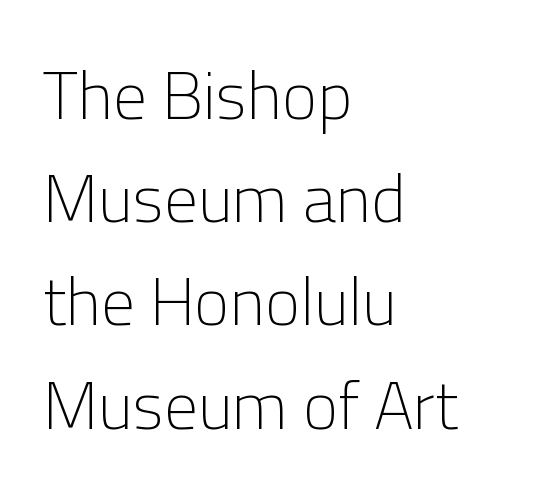
The image shows 67 px light sans-serif type, upright; set left-aligned, normal line spacing (1.54x), normal letter spacing, not underlined; low stroke contrast and a medium x-height.
